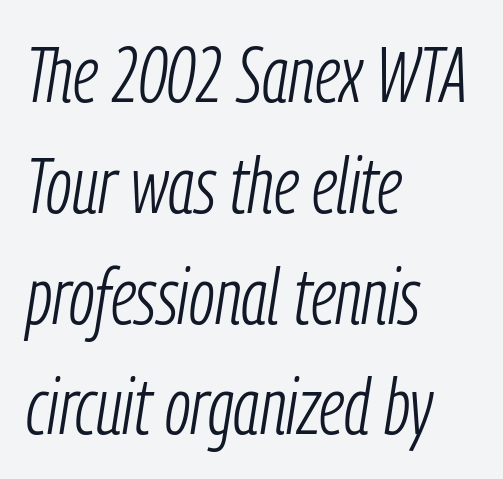
{"italic": "yes", "lean": "right", "slant_degrees": 9, "bold": "no", "weight": "light", "width": "condensed", "stroke_contrast": "low", "x_height": "medium", "monospaced": "no", "underline": "no", "align": "left", "line_spacing": "normal", "line_spacing_ratio": 1.42, "letter_spacing": "normal", "letter_spacing_em": 0.0, "glyph_px": 78}
